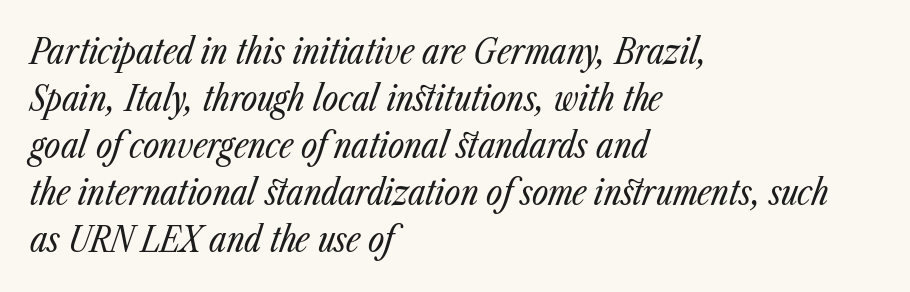
{"italic": "yes", "lean": "right", "slant_degrees": 23, "bold": "no", "weight": "regular", "width": "condensed", "stroke_contrast": "low", "x_height": "medium", "monospaced": "no", "underline": "no", "align": "left", "line_spacing": "normal", "line_spacing_ratio": 1.34, "letter_spacing": "normal", "letter_spacing_em": 0.0, "glyph_px": 35}
